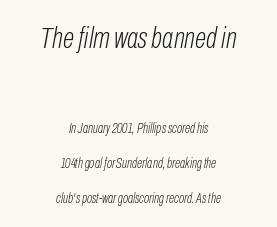
{"italic": "yes", "lean": "right", "slant_degrees": 10, "bold": "no", "weight": "light", "width": "condensed", "stroke_contrast": "low", "x_height": "medium", "monospaced": "no", "underline": "no", "align": "center", "line_spacing": "loose", "line_spacing_ratio": 2.5, "letter_spacing": "normal", "letter_spacing_em": 0.0, "larger_block": "first", "size_ratio": 2.14, "glyph_px": 30}
